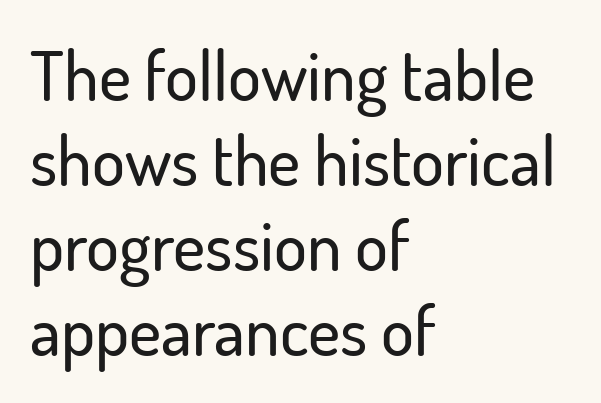
Q: Is the text italic (slanted)? A: No, it is upright.
Q: Is the typeface a serif or a sans-serif typeface? A: Sans-serif.
Q: Is the text underlined? A: No.
Q: How is the paragraph aligned? A: Left-aligned.
Q: Is the spacing between letters normal or unusually wide? A: Normal.
Q: Width (condensed, normal, or wide)? A: Normal.
Q: Stroke contrast? A: Low.
Q: x-height? A: Small.
Q: Monospaced? A: No.
